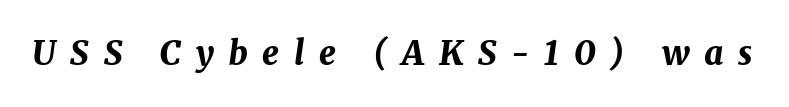
{"italic": "yes", "lean": "right", "slant_degrees": 8, "bold": "yes", "weight": "bold", "width": "normal", "stroke_contrast": "medium", "x_height": "medium", "monospaced": "no", "underline": "no", "letter_spacing": "wide", "letter_spacing_em": 0.45, "glyph_px": 33}
